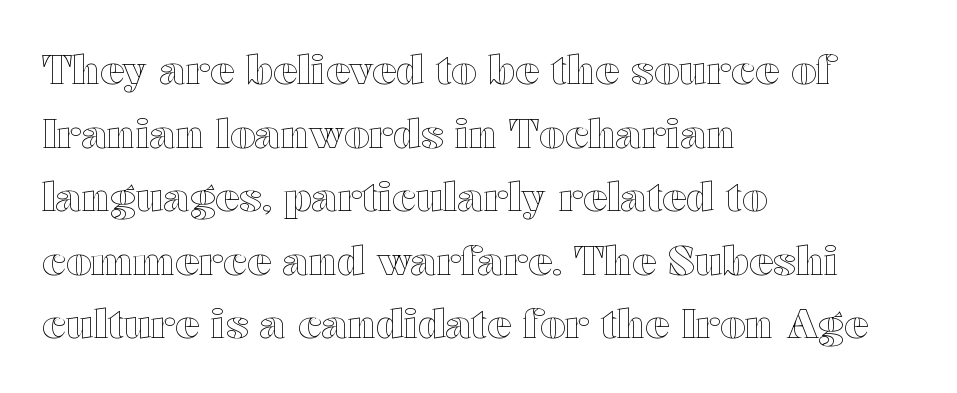
Honestly, the letter spacing is just normal — you wouldn't notice it. Which margin do the lines hug? The left one — the right edge is uneven. Nobody drew a line under any word here. Interline gaps are of average width in this sample. Note the varied advance widths — an 'i' is clearly narrower than an 'm'. In terms of posture, this sample is upright.
